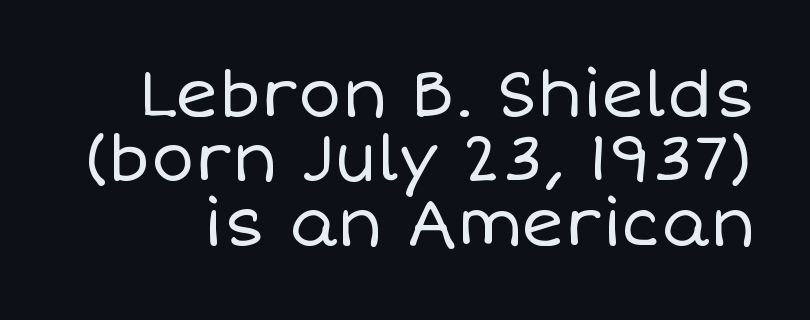
{"italic": "no", "bold": "no", "weight": "regular", "width": "normal", "stroke_contrast": "low", "x_height": "large", "monospaced": "no", "underline": "no", "line_spacing": "tight", "line_spacing_ratio": 0.99, "letter_spacing": "normal", "letter_spacing_em": 0.0, "glyph_px": 65}
